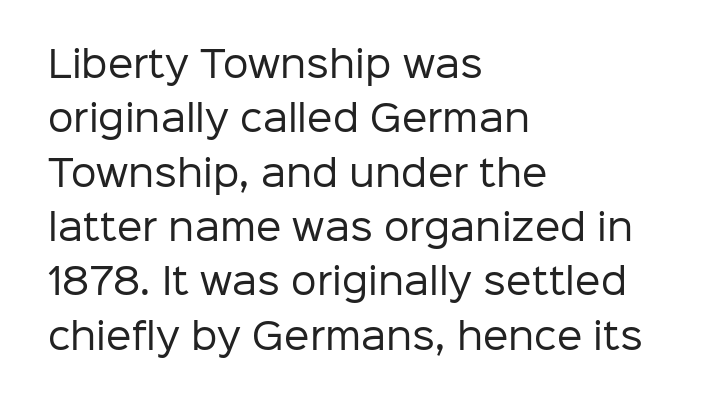
Q: Is the text bold? A: No.
Q: Is the text italic (slanted)? A: No, it is upright.
Q: Is the typeface a serif or a sans-serif typeface? A: Sans-serif.
Q: Is the text underlined? A: No.
Q: How is the paragraph aligned? A: Left-aligned.
Q: Is the spacing between letters normal or unusually wide? A: Normal.
Q: Is the spacing between lines tight, normal or loose? A: Normal.
Q: Width (condensed, normal, or wide)? A: Normal.
Q: Stroke contrast? A: Low.
Q: x-height? A: Medium.
Q: Monospaced? A: No.
